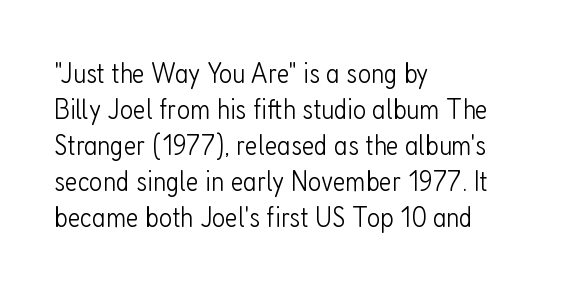
{"serif": "no", "italic": "no", "bold": "no", "weight": "light", "width": "condensed", "stroke_contrast": "low", "x_height": "medium", "monospaced": "no", "underline": "no", "align": "left", "line_spacing_ratio": 1.24, "letter_spacing": "normal", "letter_spacing_em": 0.0, "glyph_px": 29}
